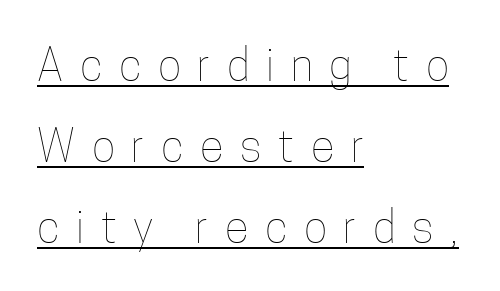
{"italic": "no", "bold": "no", "weight": "thin", "width": "condensed", "stroke_contrast": "low", "x_height": "medium", "monospaced": "no", "underline": "yes", "align": "left", "line_spacing_ratio": 1.84, "letter_spacing": "wide", "letter_spacing_em": 0.38, "glyph_px": 44}
